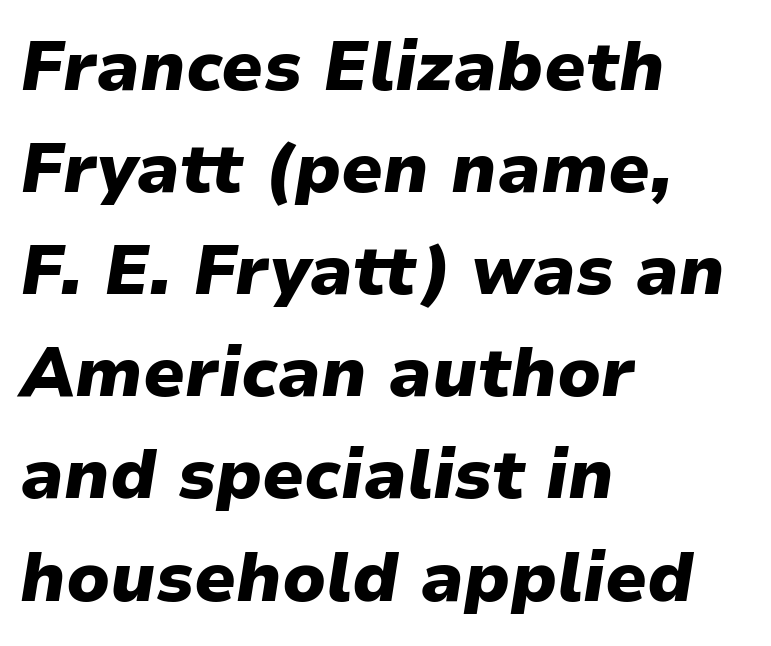
Bare-footed words on every line. Regarding leading, the lines here are spaced in the standard way. Proportional: the letters do not fall into vertical columns. Typeset ragged right — the left edge is the straight one. Rendered with sloped, italic letterforms. Characters follow at the spacing the type designer built in.
